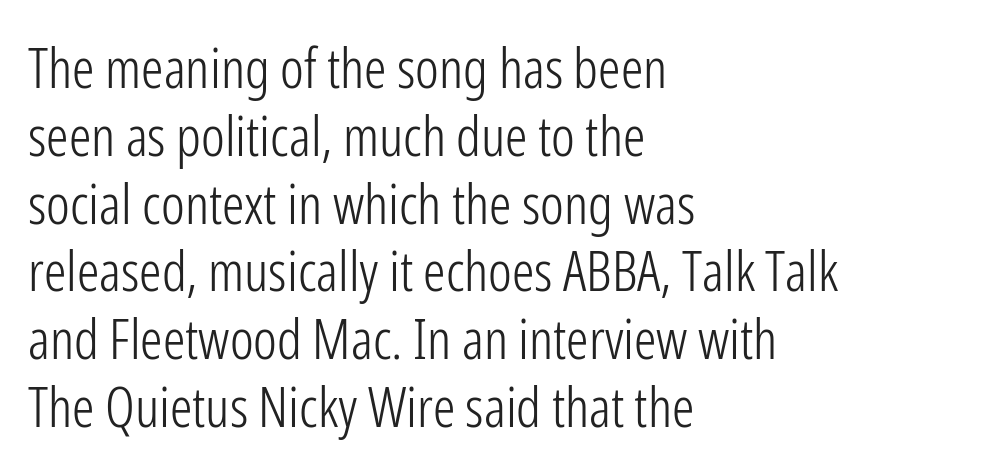
What stands out about the letter spacing? Nothing — it is the standard amount. The letters advance in unequal steps, a hallmark of proportional type. Does the type have serifs? No, each stem ends abruptly. In CSS terms this would be text-align: left. Stems here are at most as thick as an everyday book face. The letters stand straight up with perfectly vertical stems.
